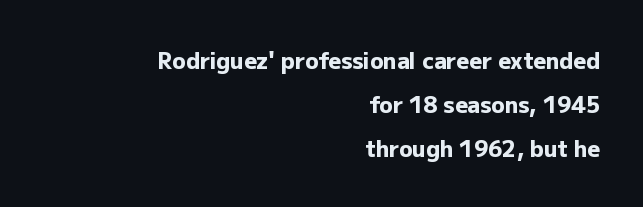
The image shows 22 px bold type, upright; set right-aligned, loose line spacing (1.99x), normal letter spacing, not underlined.
